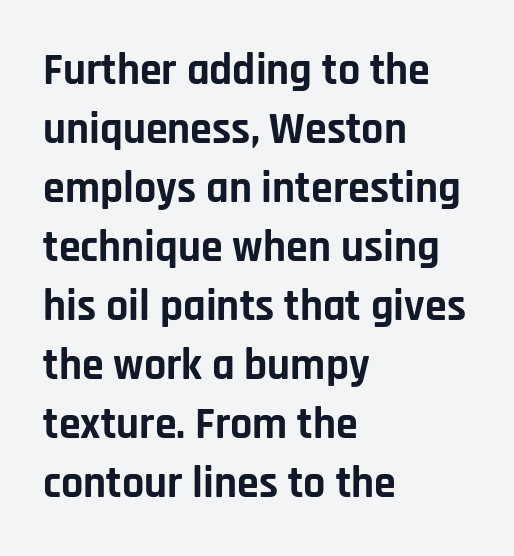
The image shows 44 px bold sans-serif type, upright; set left-aligned, normal line spacing (1.34x), normal letter spacing, not underlined; low stroke contrast and a large x-height.
